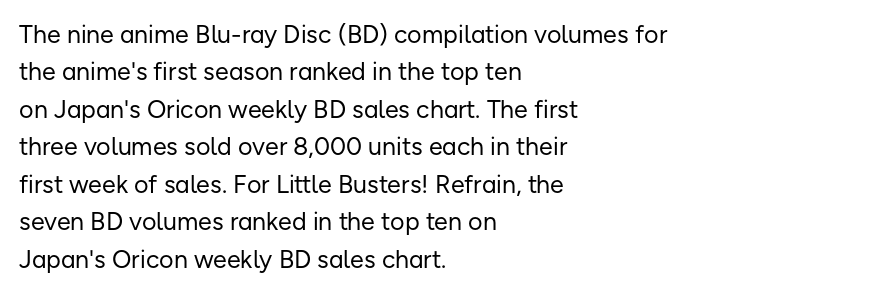
Q: Is the text bold? A: No.
Q: Is the text italic (slanted)? A: No, it is upright.
Q: Is the text underlined? A: No.
Q: How is the paragraph aligned? A: Left-aligned.
Q: Is the spacing between letters normal or unusually wide? A: Normal.
Q: Is the spacing between lines tight, normal or loose? A: Normal.
